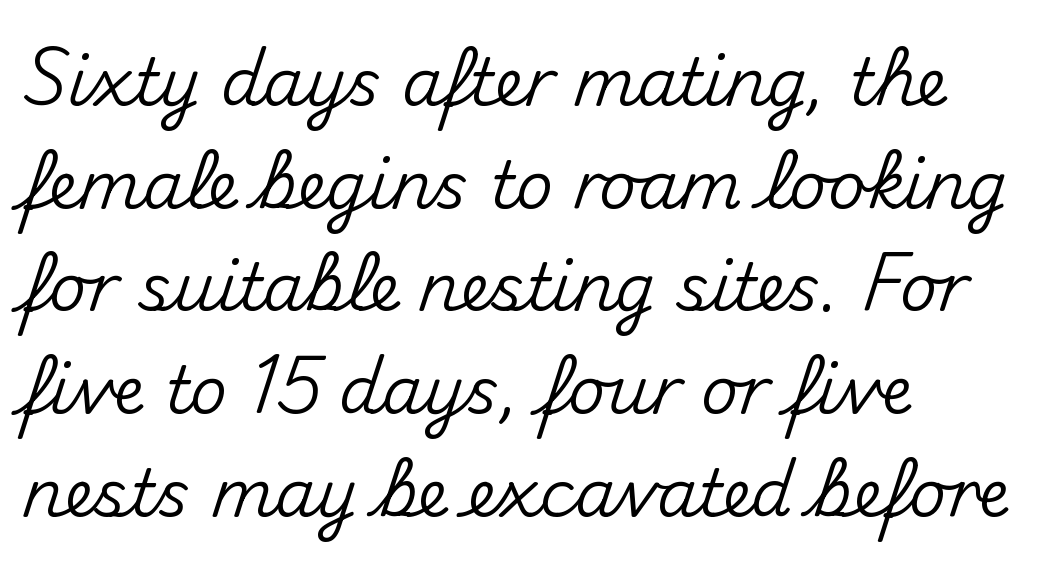
{"serif": "no", "width": "normal", "stroke_contrast": "medium", "x_height": "small", "monospaced": "no", "underline": "no", "align": "left", "line_spacing": "normal", "line_spacing_ratio": 1.58, "letter_spacing": "normal", "letter_spacing_em": 0.0, "glyph_px": 65}
